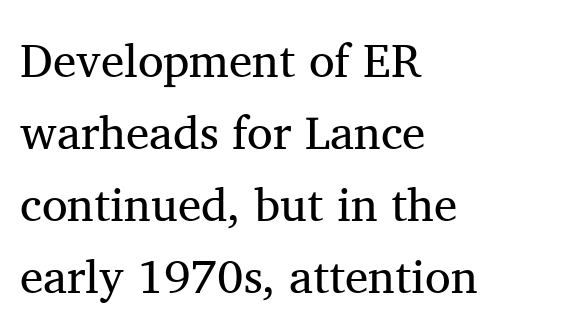
If you measured baseline to baseline, you'd find a middling distance. Stroke terminals: seriffed. Clear beneath every line of the passage. Inter-character spacing is left at the font's built-in metrics.
